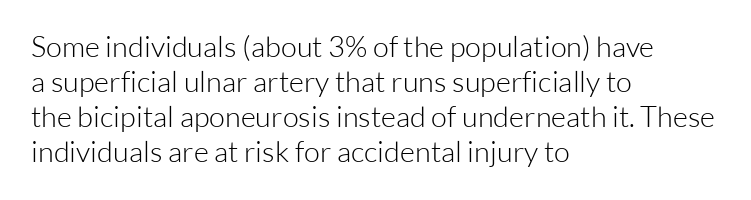
Q: Is the text bold? A: No.
Q: Is the text italic (slanted)? A: No, it is upright.
Q: Is the typeface a serif or a sans-serif typeface? A: Sans-serif.
Q: Is the text underlined? A: No.
Q: How is the paragraph aligned? A: Left-aligned.
Q: Is the spacing between letters normal or unusually wide? A: Normal.
Q: Width (condensed, normal, or wide)? A: Normal.
Q: Stroke contrast? A: Low.
Q: x-height? A: Medium.
Q: Monospaced? A: No.
